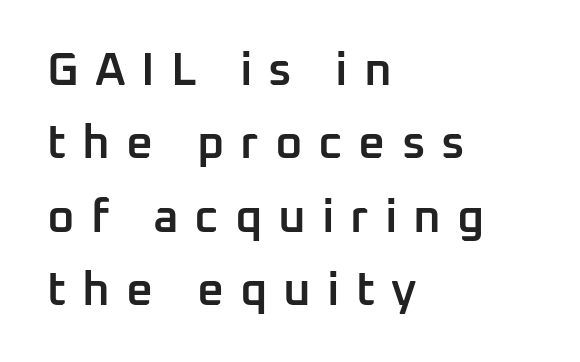
Q: Is the text bold? A: Semi-bold.
Q: Is the text italic (slanted)? A: No, it is upright.
Q: Is the typeface a serif or a sans-serif typeface? A: Sans-serif.
Q: Is the text underlined? A: No.
Q: How is the paragraph aligned? A: Left-aligned.
Q: Is the spacing between letters normal or unusually wide? A: Unusually wide.
Q: Is the spacing between lines tight, normal or loose? A: Normal.
Q: Width (condensed, normal, or wide)? A: Normal.
Q: Stroke contrast? A: Low.
Q: x-height? A: Medium.
Q: Monospaced? A: No.
